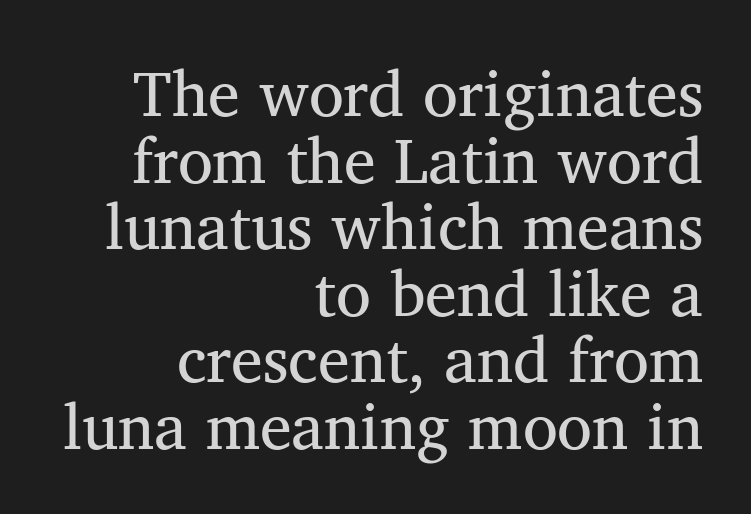
{"serif": "yes", "italic": "no", "bold": "no", "weight": "regular", "width": "normal", "stroke_contrast": "medium", "x_height": "medium", "monospaced": "no", "underline": "no", "align": "right", "line_spacing": "tight", "line_spacing_ratio": 1.04, "letter_spacing": "normal", "letter_spacing_em": 0.0, "glyph_px": 64}
